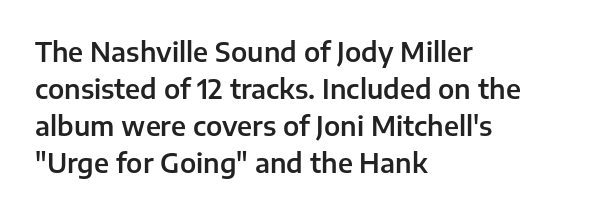
Q: Is the text italic (slanted)? A: No, it is upright.
Q: Is the text underlined? A: No.
Q: How is the paragraph aligned? A: Left-aligned.
Q: Is the spacing between letters normal or unusually wide? A: Normal.
Q: Is the spacing between lines tight, normal or loose? A: Normal.
